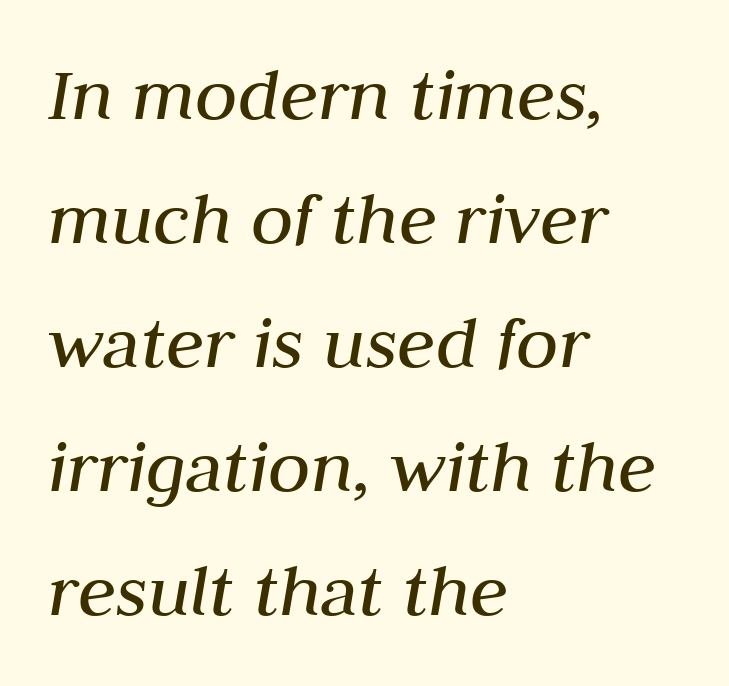
The image shows 78 px regular-weight type, italic (leaning right); set left-aligned, normal line spacing (1.59x), normal letter spacing, not underlined; medium stroke contrast and a medium x-height.
